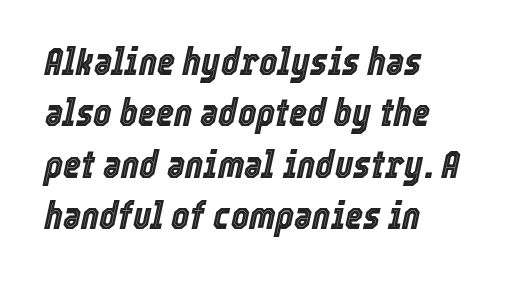
{"italic": "yes", "lean": "right", "slant_degrees": 12, "width": "condensed", "x_height": "medium", "monospaced": "no", "underline": "no", "align": "left", "line_spacing": "normal", "line_spacing_ratio": 1.32, "letter_spacing": "normal", "letter_spacing_em": 0.0, "glyph_px": 39}
